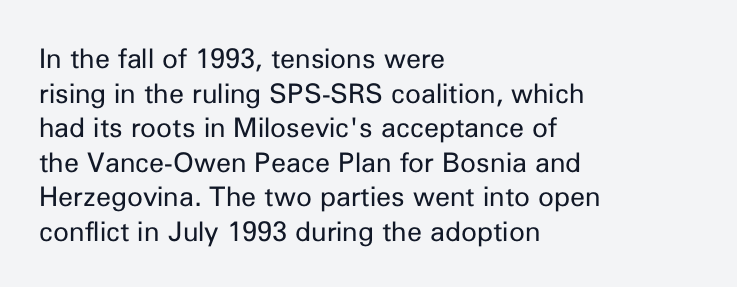
{"italic": "no", "bold": "no", "underline": "no", "align": "left", "line_spacing": "normal", "line_spacing_ratio": 1.28, "letter_spacing": "normal", "letter_spacing_em": 0.0, "glyph_px": 27}
